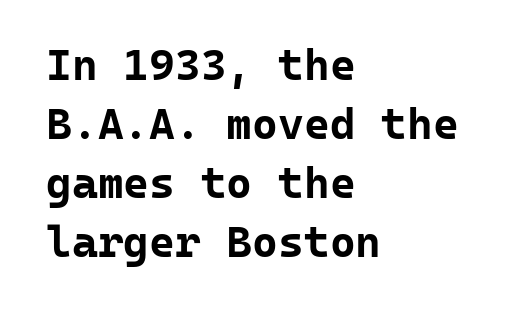
The image shows 44 px bold sans-serif type, upright, monospaced; set left-aligned, normal line spacing (1.34x), normal letter spacing, not underlined; low stroke contrast and a medium x-height.
